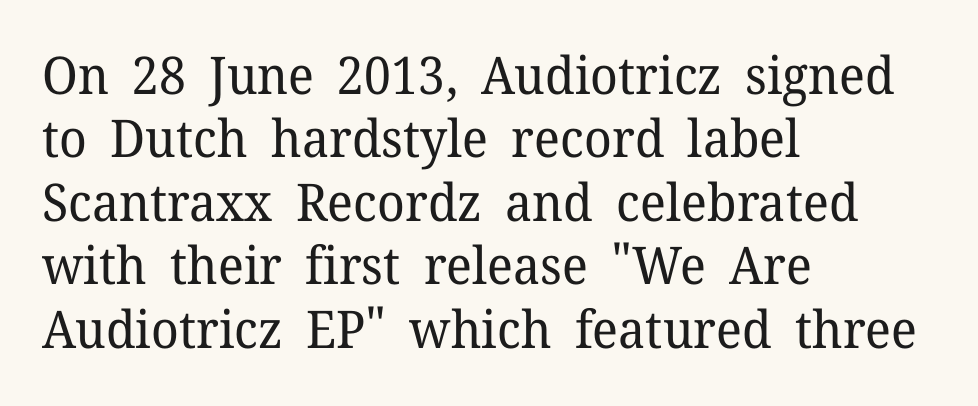
The image shows 52 px regular-weight serif type, upright; set left-aligned, line spacing 1.22x, normal letter spacing, not underlined; low stroke contrast and a medium x-height.
